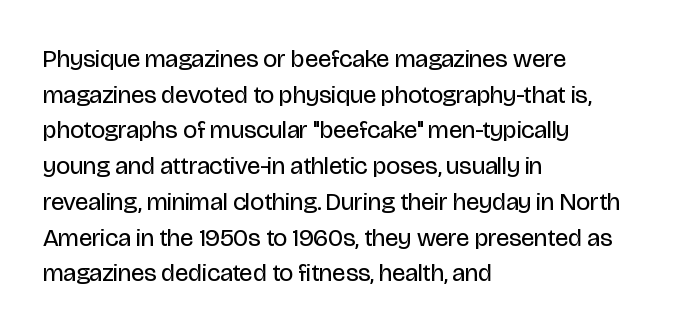
{"italic": "no", "bold": "no", "underline": "no", "align": "left", "line_spacing": "normal", "line_spacing_ratio": 1.43, "letter_spacing": "normal", "letter_spacing_em": 0.0, "glyph_px": 25}
